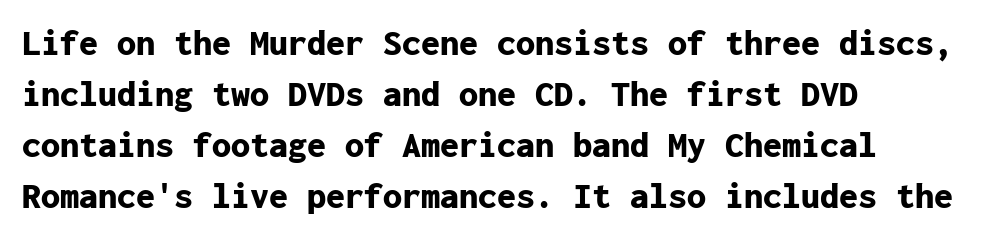
{"serif": "no", "italic": "no", "bold": "yes", "weight": "bold", "width": "normal", "stroke_contrast": "low", "x_height": "medium", "monospaced": "yes", "underline": "no", "align": "left", "line_spacing": "normal", "line_spacing_ratio": 1.34, "letter_spacing": "normal", "letter_spacing_em": 0.0, "glyph_px": 38}
